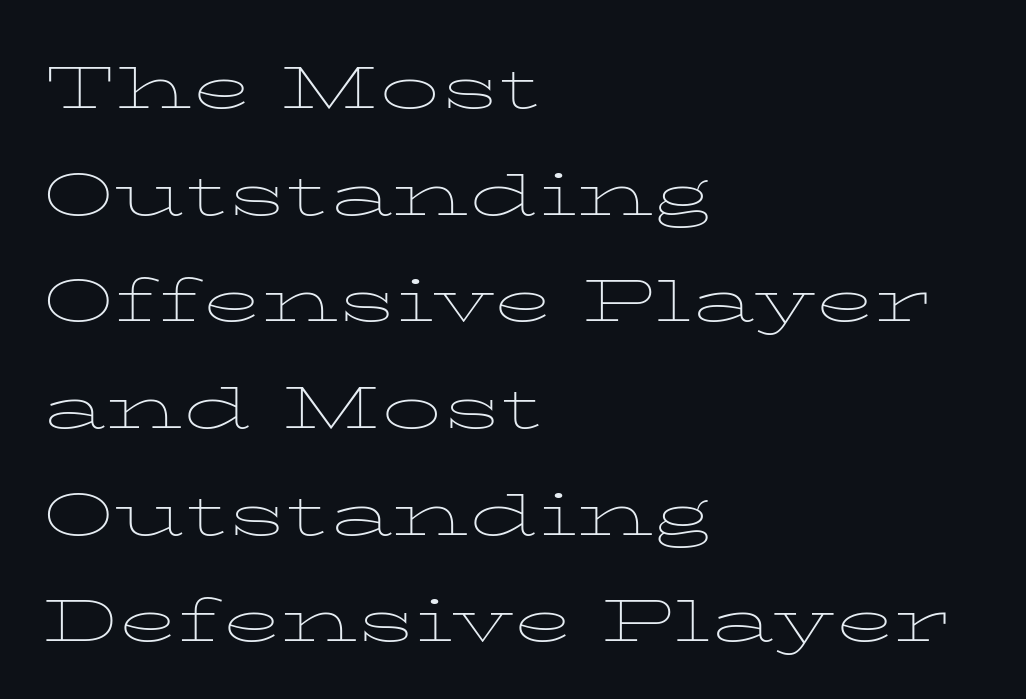
{"italic": "no", "bold": "no", "weight": "thin", "width": "wide", "stroke_contrast": "low", "x_height": "medium", "monospaced": "no", "underline": "no", "align": "left", "line_spacing": "normal", "line_spacing_ratio": 1.35, "letter_spacing": "normal", "letter_spacing_em": 0.0, "glyph_px": 79}
